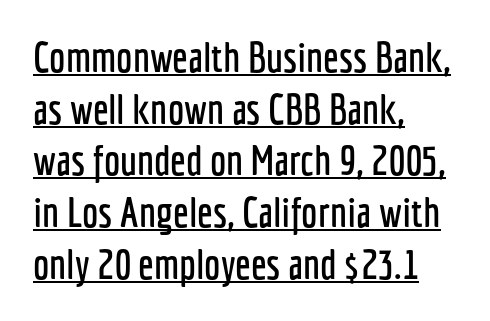
The image shows 41 px condensed sans-serif type, upright; set left-aligned, normal line spacing (1.26x), normal letter spacing, underlined; low stroke contrast and a medium x-height.
